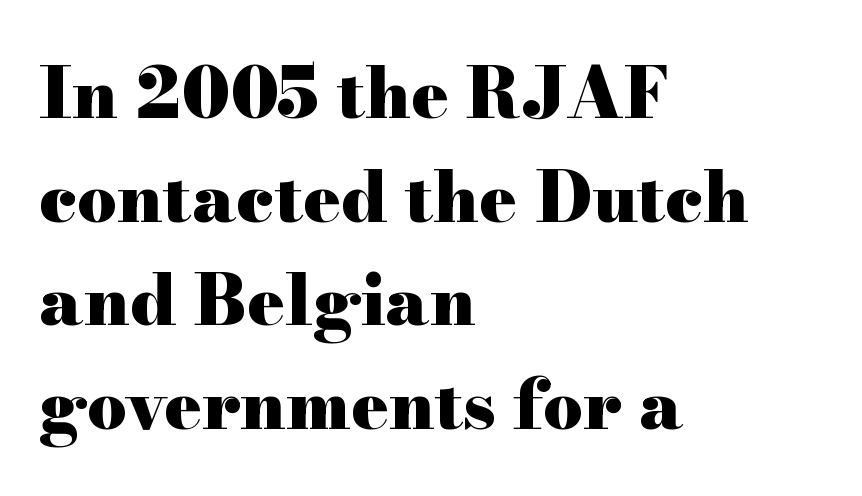
{"serif": "yes", "italic": "no", "bold": "yes", "weight": "heavy", "width": "wide", "stroke_contrast": "high", "x_height": "small", "monospaced": "no", "underline": "no", "align": "left", "line_spacing": "normal", "line_spacing_ratio": 1.48, "letter_spacing": "normal", "letter_spacing_em": 0.0, "glyph_px": 70}
